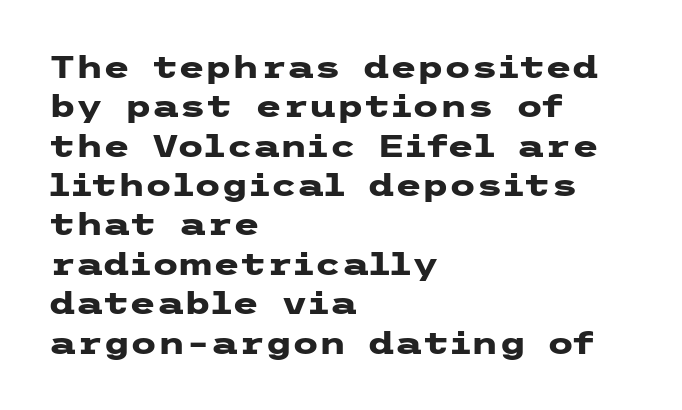
{"serif": "no", "italic": "no", "bold": "yes", "weight": "heavy", "width": "wide", "stroke_contrast": "low", "x_height": "medium", "underline": "no", "align": "left", "line_spacing": "normal", "line_spacing_ratio": 1.27, "letter_spacing": "normal", "letter_spacing_em": 0.0, "glyph_px": 31}
